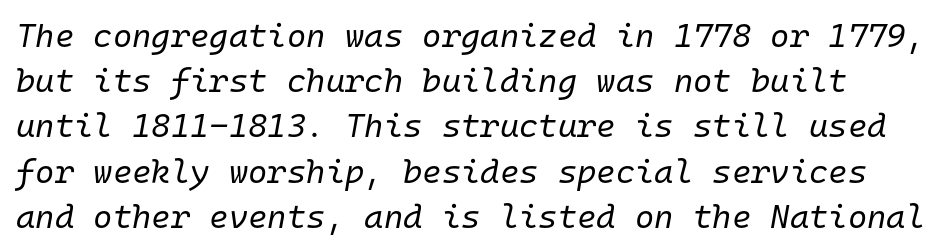
The image shows 33 px regular-weight type, italic (leaning right), monospaced; set normal line spacing (1.37x), normal letter spacing, not underlined; low stroke contrast and a medium x-height.
